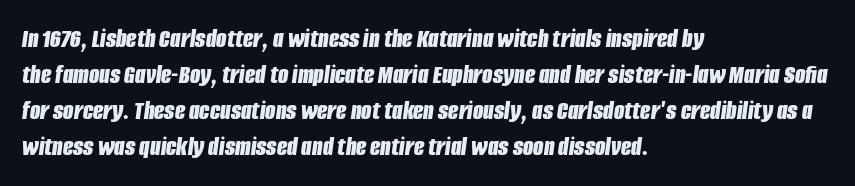
Every character sits at an angle, as italics do. Short and long lines alike share a common starting point at left. Spacing between characters is what you'd get straight out of the box. Plain, unruled lines of type. The block of text has a typical density, with ordinary space between rows.
